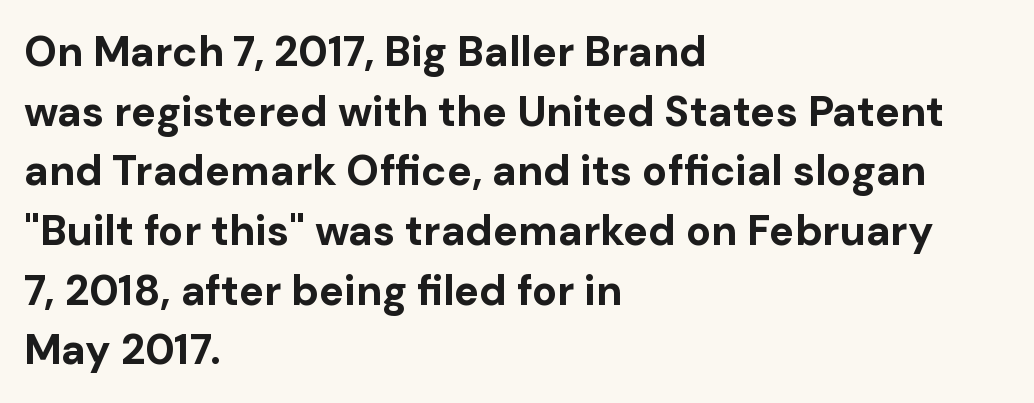
The image shows 42 px bold sans-serif type, upright; set left-aligned, normal line spacing (1.42x), normal letter spacing, not underlined; low stroke contrast and a medium x-height.
